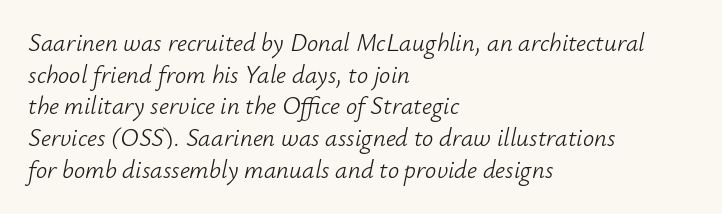
Q: Is the text bold? A: No.
Q: Is the text italic (slanted)? A: Yes, it leans right by about 12 degrees.
Q: Is the text underlined? A: No.
Q: How is the paragraph aligned? A: Left-aligned.
Q: Is the spacing between letters normal or unusually wide? A: Normal.
Q: Is the spacing between lines tight, normal or loose? A: Normal.
